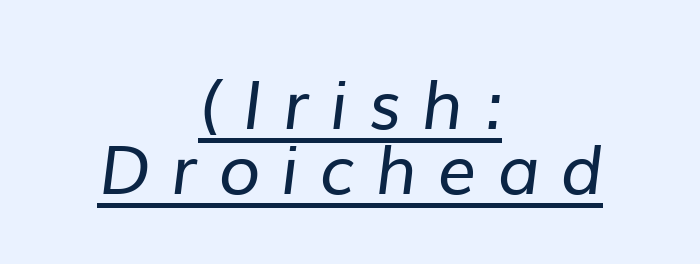
The image shows 68 px regular-weight sans-serif type; set centered, tight line spacing (0.96x), unusually wide letter spacing (+0.31 em), underlined; low stroke contrast and a medium x-height.
